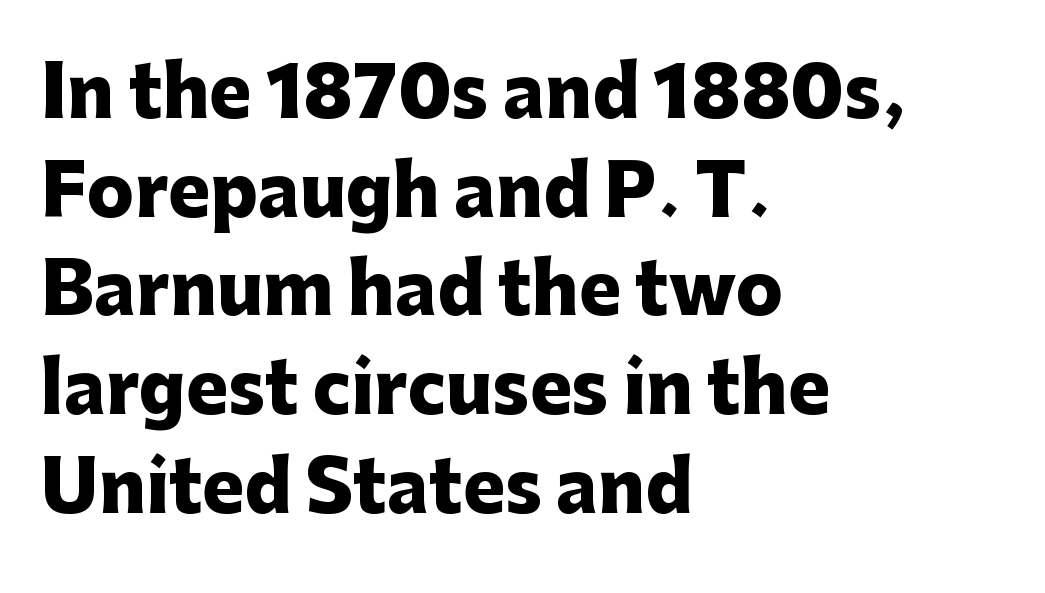
Q: Is the text bold? A: Yes.
Q: Is the text italic (slanted)? A: No, it is upright.
Q: Is the typeface a serif or a sans-serif typeface? A: Sans-serif.
Q: Is the text underlined? A: No.
Q: How is the paragraph aligned? A: Left-aligned.
Q: Is the spacing between letters normal or unusually wide? A: Normal.
Q: Is the spacing between lines tight, normal or loose? A: Normal.
Q: Width (condensed, normal, or wide)? A: Normal.
Q: Stroke contrast? A: Low.
Q: x-height? A: Medium.
Q: Monospaced? A: No.
